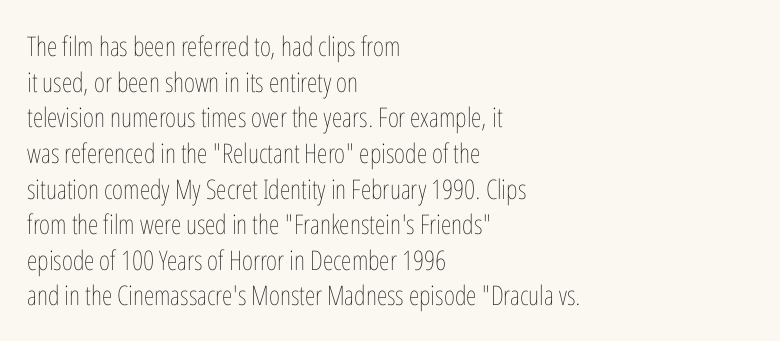
Q: Is the text bold? A: No.
Q: Is the text italic (slanted)? A: No, it is upright.
Q: Is the text underlined? A: No.
Q: How is the paragraph aligned? A: Left-aligned.
Q: Is the spacing between letters normal or unusually wide? A: Normal.
Q: Is the spacing between lines tight, normal or loose? A: Normal.
